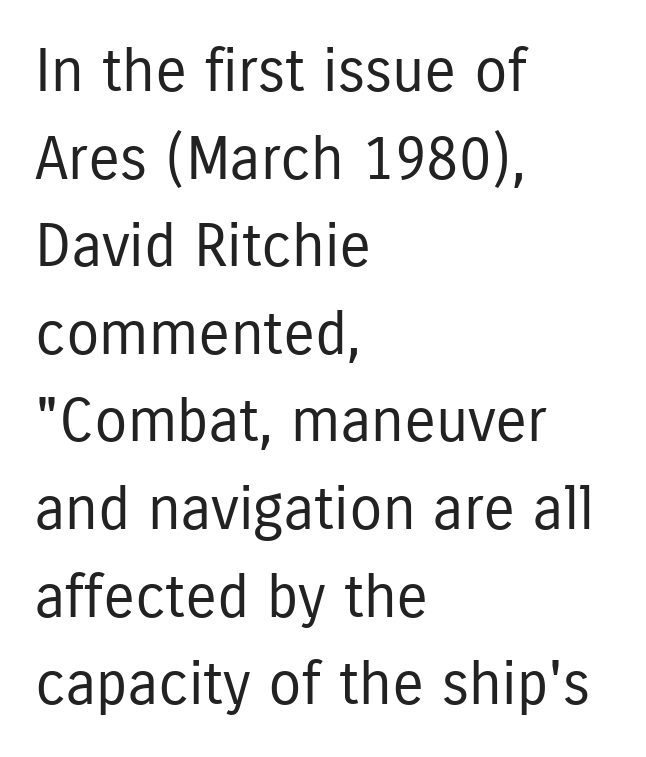
Q: Is the text bold? A: No.
Q: Is the text italic (slanted)? A: No, it is upright.
Q: Is the typeface a serif or a sans-serif typeface? A: Sans-serif.
Q: Is the text underlined? A: No.
Q: How is the paragraph aligned? A: Left-aligned.
Q: Is the spacing between letters normal or unusually wide? A: Normal.
Q: Is the spacing between lines tight, normal or loose? A: Normal.
Q: Width (condensed, normal, or wide)? A: Condensed.
Q: Stroke contrast? A: Low.
Q: x-height? A: Medium.
Q: Monospaced? A: No.
